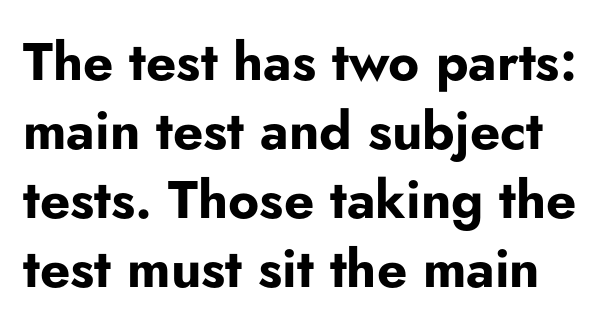
Posture: upright roman. The font family rendered here belongs to the sans-serif group. Is the letter spacing exaggerated? No — it looks like the ordinary default. Here the designer chose a conventional face with non-uniform glyph widths. The line-height multiplier appears to be the usual default.
